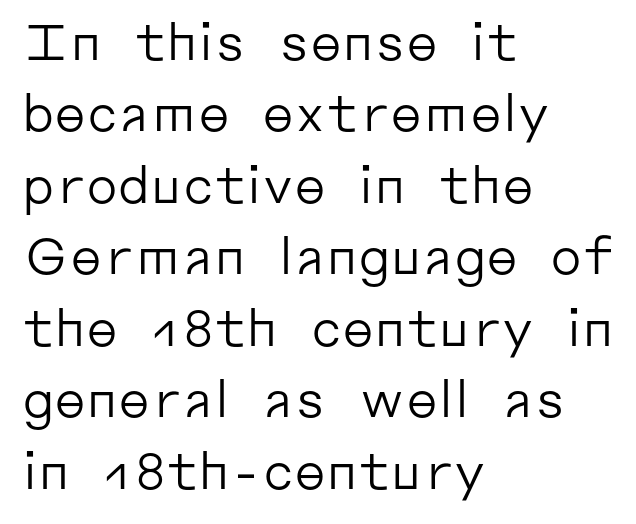
Evenly set lines give the paragraph a standard silhouette. Heft: none added — not bold. Tracking here is standard; glyphs follow each other at the usual distance. This rendering features lettering with no underline. Ordinary non-slanted type is in use. Observe the absence of serifs on each vertical stroke in this sample.
